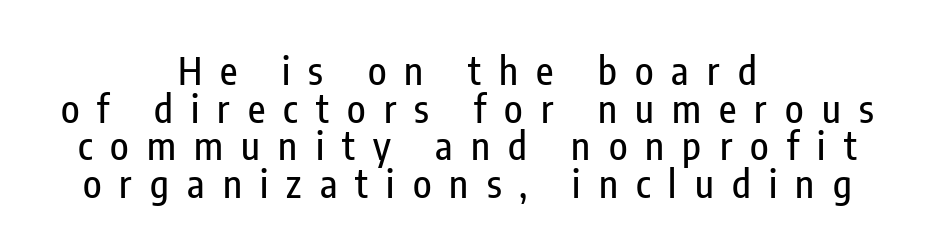
{"serif": "no", "italic": "no", "width": "condensed", "stroke_contrast": "low", "x_height": "medium", "monospaced": "no", "underline": "no", "align": "center", "line_spacing": "tight", "line_spacing_ratio": 0.99, "letter_spacing": "wide", "letter_spacing_em": 0.48, "glyph_px": 38}
